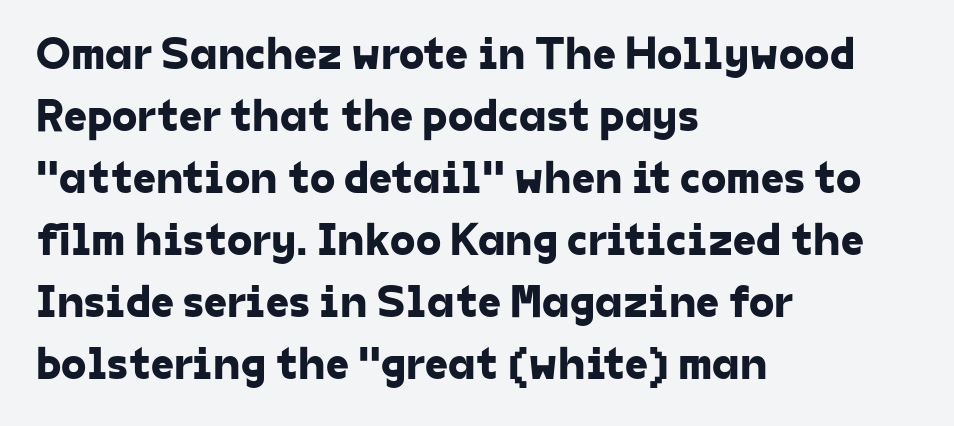
Type without underlining. Letterform terminals end flat and unadorned throughout the passage. The designer left line spacing at the default. Students, note that the glyphs here touch the page at normal intervals. Note the varied advance widths — an 'i' is clearly narrower than an 'm'. The lines in this sample share a left origin and differ only in where they stop.
